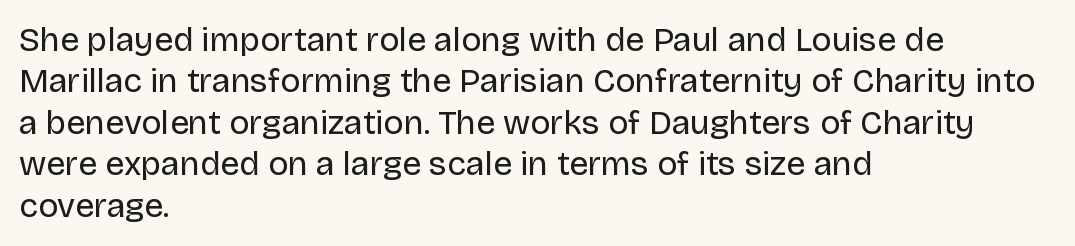
{"serif": "no", "italic": "no", "bold": "no", "weight": "regular", "width": "normal", "stroke_contrast": "low", "x_height": "large", "monospaced": "no", "underline": "no", "align": "left", "line_spacing_ratio": 1.22, "letter_spacing": "normal", "letter_spacing_em": 0.0, "glyph_px": 34}
